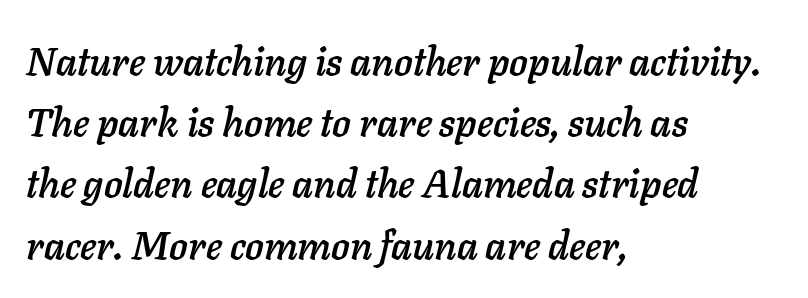
Q: Is the text italic (slanted)? A: Yes, it leans right by about 11 degrees.
Q: Is the text underlined? A: No.
Q: How is the paragraph aligned? A: Left-aligned.
Q: Is the spacing between letters normal or unusually wide? A: Normal.
Q: Is the spacing between lines tight, normal or loose? A: Normal.
Q: Width (condensed, normal, or wide)? A: Normal.
Q: Stroke contrast? A: Low.
Q: x-height? A: Medium.
Q: Monospaced? A: No.
